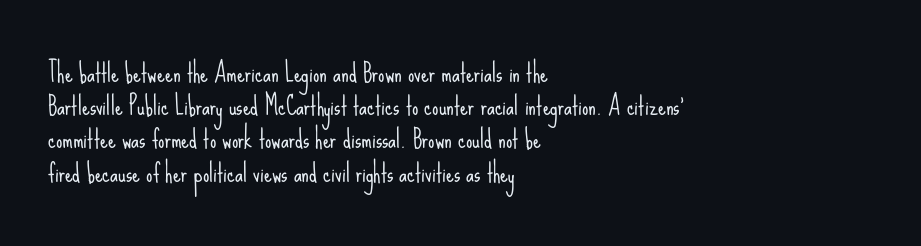
{"italic": "no", "bold": "no", "underline": "no", "align": "left", "line_spacing": "normal", "line_spacing_ratio": 1.33, "letter_spacing": "normal", "letter_spacing_em": 0.0, "glyph_px": 25}
